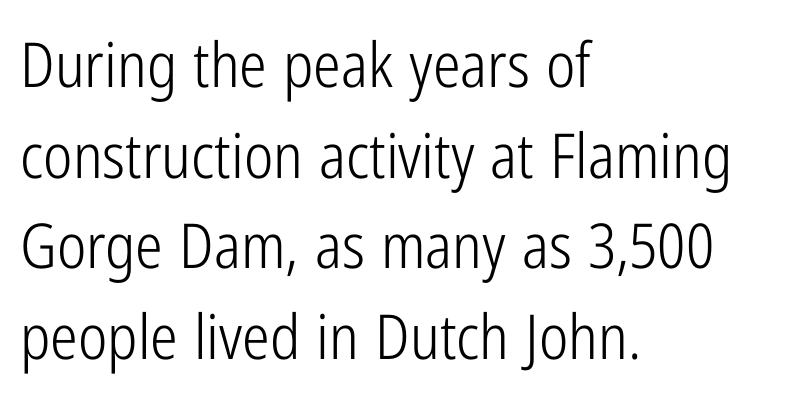
Q: Is the text bold? A: No.
Q: Is the text italic (slanted)? A: No, it is upright.
Q: Is the typeface a serif or a sans-serif typeface? A: Sans-serif.
Q: Is the text underlined? A: No.
Q: How is the paragraph aligned? A: Left-aligned.
Q: Is the spacing between letters normal or unusually wide? A: Normal.
Q: Is the spacing between lines tight, normal or loose? A: Normal.
Q: Width (condensed, normal, or wide)? A: Condensed.
Q: Stroke contrast? A: Low.
Q: x-height? A: Medium.
Q: Monospaced? A: No.
